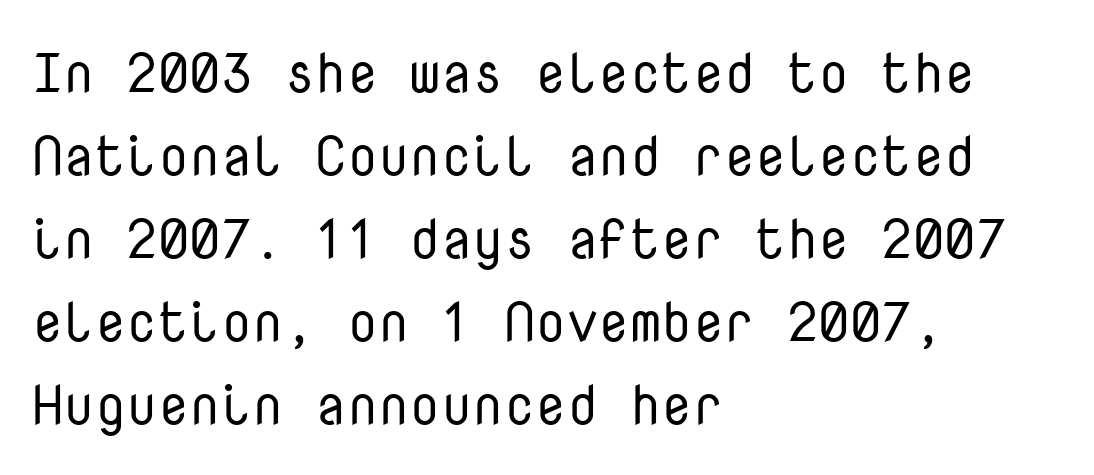
Q: Is the text bold? A: No.
Q: Is the text italic (slanted)? A: No, it is upright.
Q: Is the typeface a serif or a sans-serif typeface? A: Sans-serif.
Q: Is the text underlined? A: No.
Q: How is the paragraph aligned? A: Left-aligned.
Q: Is the spacing between letters normal or unusually wide? A: Normal.
Q: Is the spacing between lines tight, normal or loose? A: Normal.
Q: Width (condensed, normal, or wide)? A: Normal.
Q: Stroke contrast? A: Low.
Q: x-height? A: Medium.
Q: Monospaced? A: Yes.
